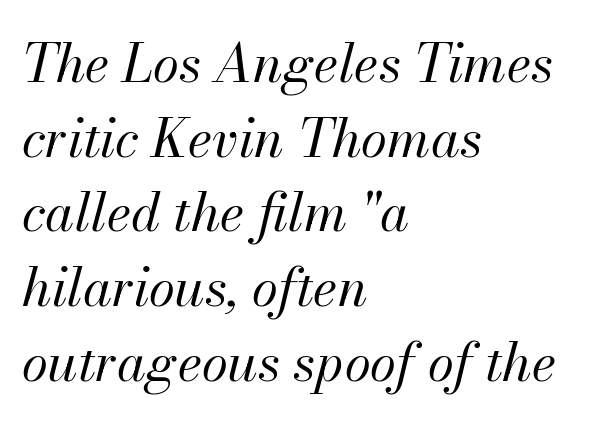
{"italic": "yes", "lean": "right", "slant_degrees": 13, "bold": "no", "weight": "regular", "width": "normal", "stroke_contrast": "medium", "x_height": "small", "monospaced": "no", "underline": "no", "align": "left", "line_spacing": "normal", "line_spacing_ratio": 1.41, "letter_spacing": "normal", "letter_spacing_em": 0.0, "glyph_px": 53}
